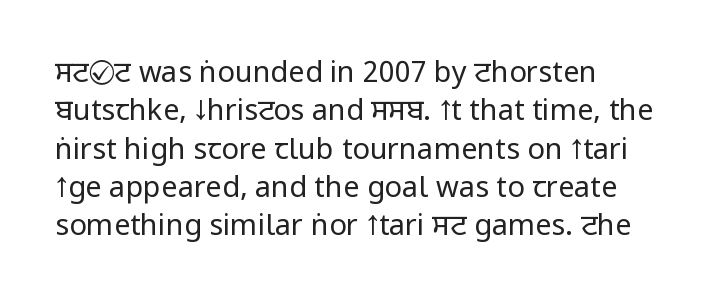
Honestly, the row spacing looks completely unremarkable. The passage shown is typed in a proportional face where columns would drift. The font's upright variant was chosen for this text. The characters are drawn with everyday or finer stroke widths.
